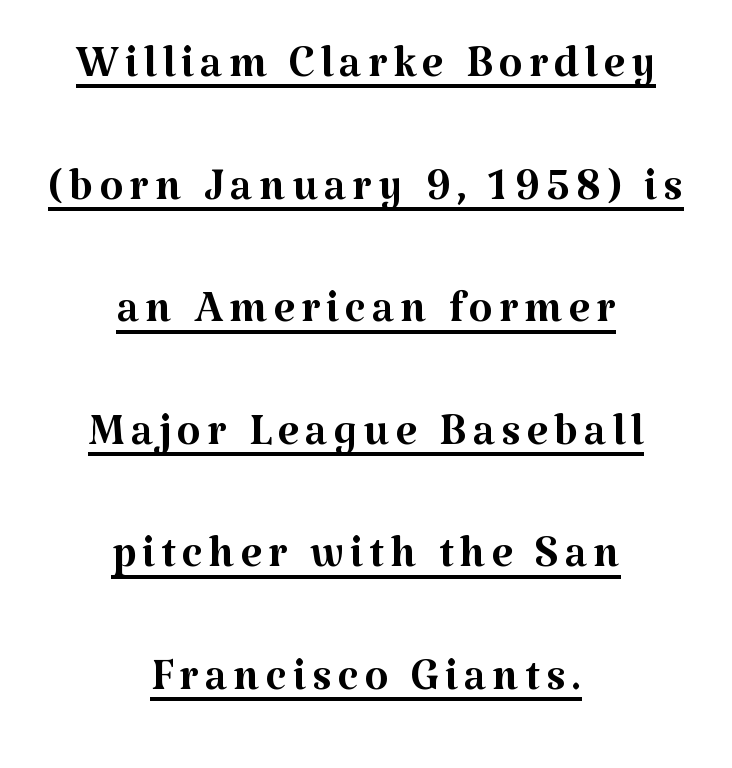
Q: Is the text bold? A: No.
Q: Is the text italic (slanted)? A: No, it is upright.
Q: Is the typeface a serif or a sans-serif typeface? A: Serif.
Q: Is the text underlined? A: Yes.
Q: How is the paragraph aligned? A: Centered.
Q: Is the spacing between lines tight, normal or loose? A: Loose.
Q: Width (condensed, normal, or wide)? A: Normal.
Q: Stroke contrast? A: Medium.
Q: x-height? A: Medium.
Q: Monospaced? A: No.
